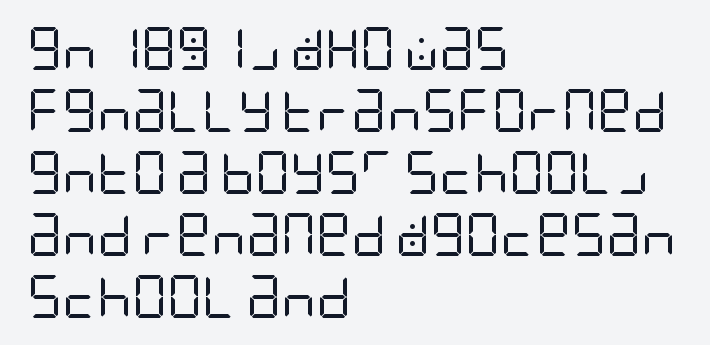
The image shows 43 px regular-weight, condensed sans-serif type, upright; set left-aligned, normal line spacing (1.44x), normal letter spacing, not underlined; low stroke contrast and a large x-height.
